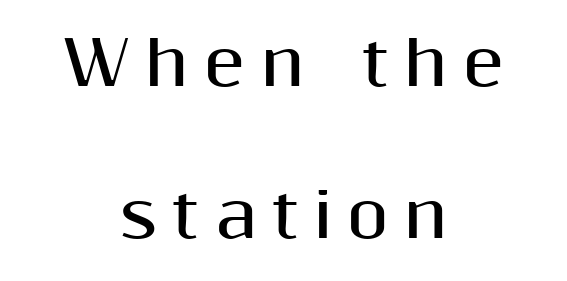
The image shows 61 px bold sans-serif type, upright; set centered, loose line spacing (2.49x), unusually wide letter spacing (+0.24 em), not underlined; medium stroke contrast and a medium x-height.
